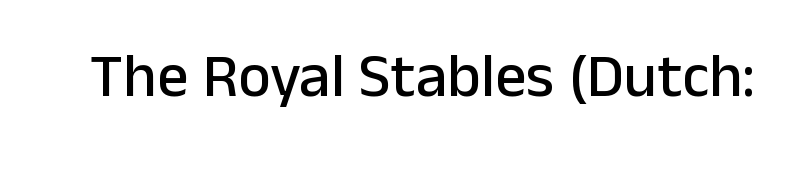
The rendering keeps characters at their native spacing. Style check: upright. The passage shown is typed in a proportional face where columns would drift. The text was rendered using a sans face with plain stroke endings.
